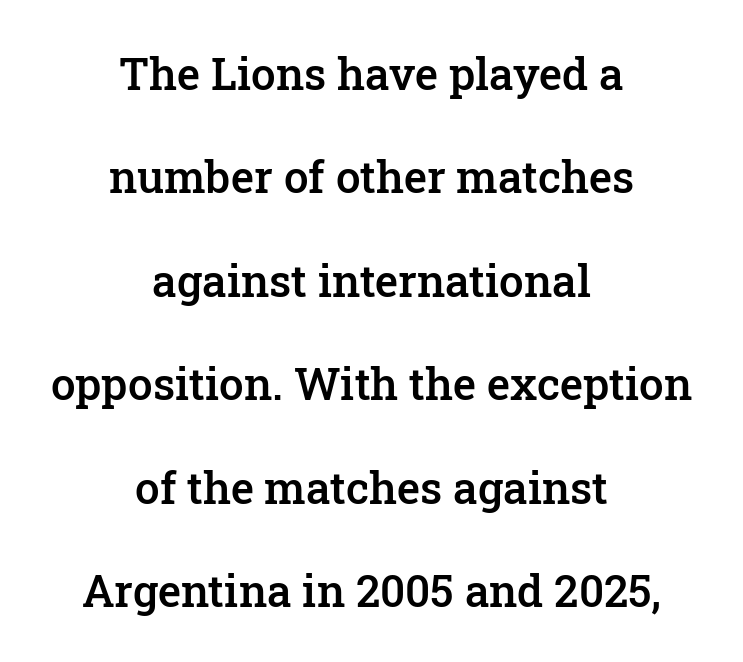
The image shows 44 px semibold serif type, upright; set centered, loose line spacing (2.35x), normal letter spacing, not underlined; low stroke contrast and a medium x-height.
